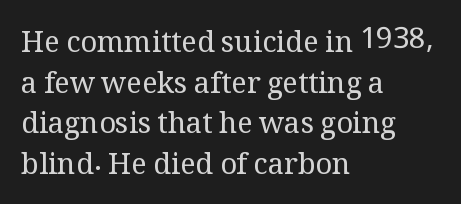
The image shows 29 px regular-weight serif type, upright; set left-aligned, normal line spacing (1.4x), normal letter spacing, not underlined; medium stroke contrast and a medium x-height.
